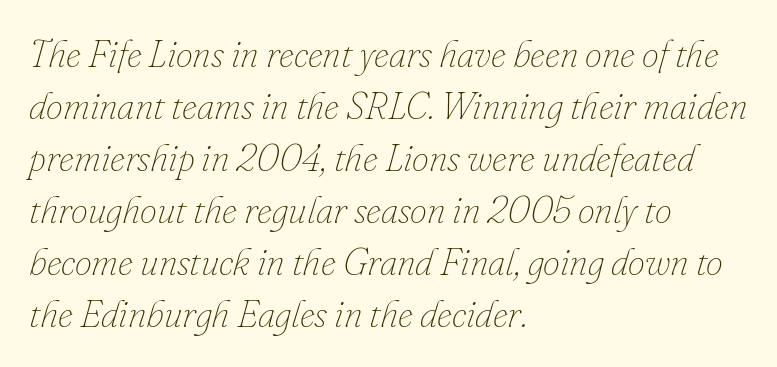
Yep, that's italic — everything's leaning. In terms of leading, this rendering sits right in the middle. Stems and bowls with no extra thickness — not bold. A bare baseline throughout the passage. Looks like regular typesetting: each glyph gets only the width it needs.
